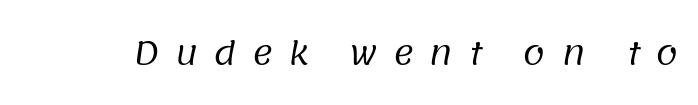
The image shows 32 px regular-weight sans-serif type; set unusually wide letter spacing (+0.47 em), not underlined; low stroke contrast and a large x-height.
